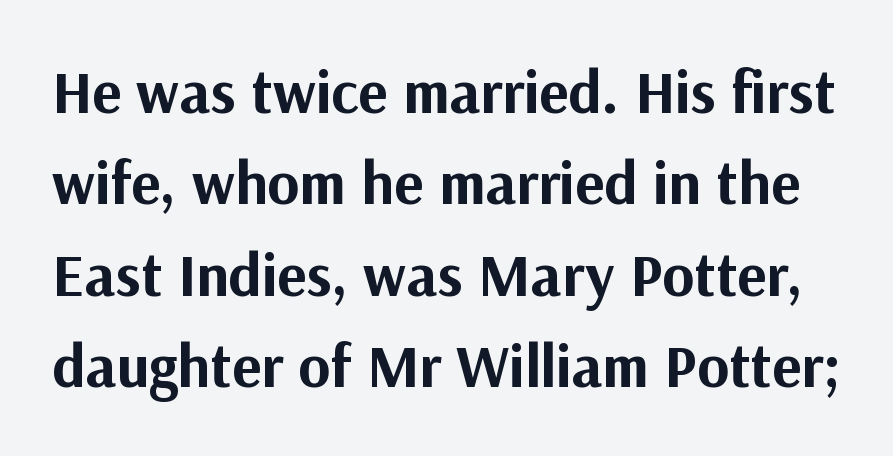
Q: Is the text bold? A: Yes.
Q: Is the text italic (slanted)? A: No, it is upright.
Q: Is the typeface a serif or a sans-serif typeface? A: Sans-serif.
Q: Is the text underlined? A: No.
Q: Is the spacing between letters normal or unusually wide? A: Normal.
Q: Is the spacing between lines tight, normal or loose? A: Normal.
Q: Width (condensed, normal, or wide)? A: Normal.
Q: Stroke contrast? A: Medium.
Q: x-height? A: Medium.
Q: Monospaced? A: No.
